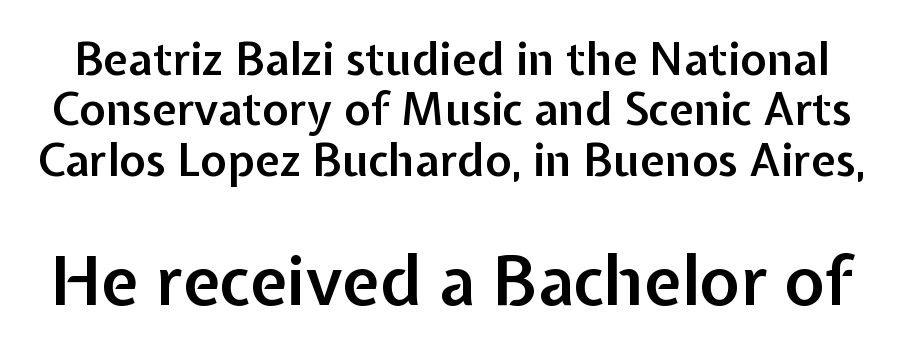
The image shows 68 px semibold sans-serif type, upright; set tight line spacing (1.12x), normal letter spacing, not underlined; the second (bottom) block is 1.51x larger; low stroke contrast and a medium x-height.
